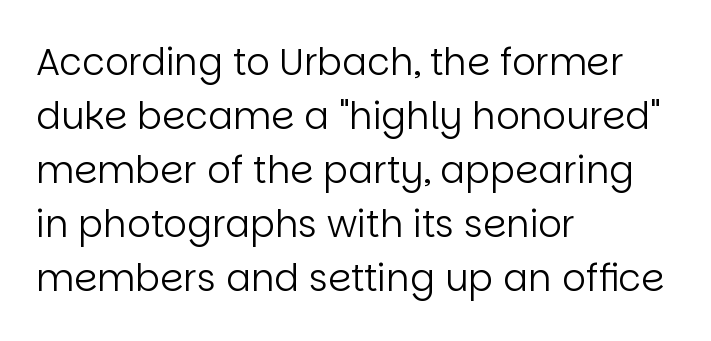
Q: Is the text bold? A: No.
Q: Is the text italic (slanted)? A: No, it is upright.
Q: Is the typeface a serif or a sans-serif typeface? A: Sans-serif.
Q: Is the text underlined? A: No.
Q: How is the paragraph aligned? A: Left-aligned.
Q: Is the spacing between letters normal or unusually wide? A: Normal.
Q: Is the spacing between lines tight, normal or loose? A: Normal.
Q: Width (condensed, normal, or wide)? A: Normal.
Q: Stroke contrast? A: Low.
Q: x-height? A: Large.
Q: Monospaced? A: No.
